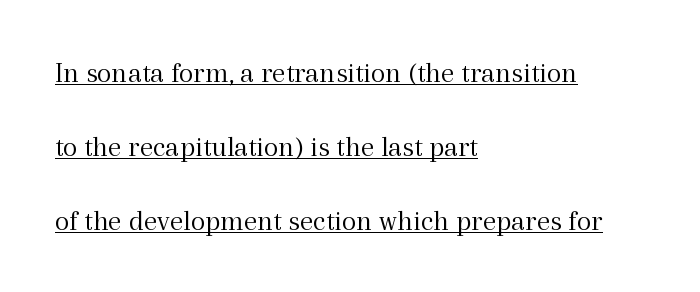
Q: Is the text bold? A: No.
Q: Is the text italic (slanted)? A: No, it is upright.
Q: Is the typeface a serif or a sans-serif typeface? A: Serif.
Q: Is the text underlined? A: Yes.
Q: How is the paragraph aligned? A: Left-aligned.
Q: Is the spacing between letters normal or unusually wide? A: Normal.
Q: Is the spacing between lines tight, normal or loose? A: Loose.
Q: Width (condensed, normal, or wide)? A: Normal.
Q: x-height? A: Medium.
Q: Monospaced? A: No.
